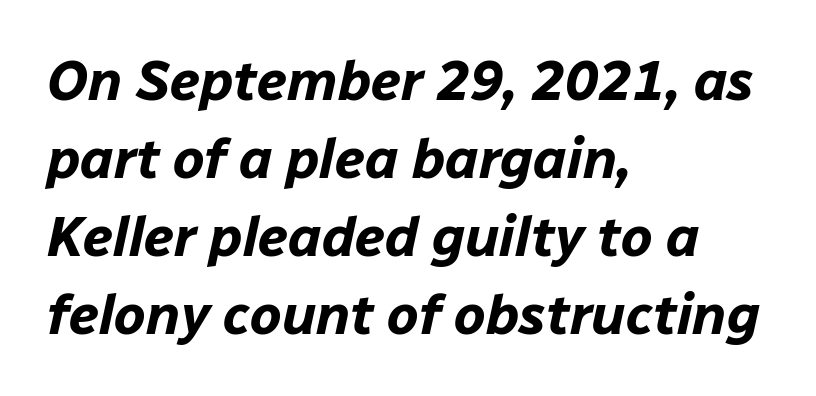
Q: Is the text bold? A: Yes.
Q: Is the text italic (slanted)? A: Yes, it leans right by about 12 degrees.
Q: Is the text underlined? A: No.
Q: How is the paragraph aligned? A: Left-aligned.
Q: Is the spacing between letters normal or unusually wide? A: Normal.
Q: Is the spacing between lines tight, normal or loose? A: Normal.
Q: Width (condensed, normal, or wide)? A: Normal.
Q: Stroke contrast? A: Low.
Q: x-height? A: Medium.
Q: Monospaced? A: No.
